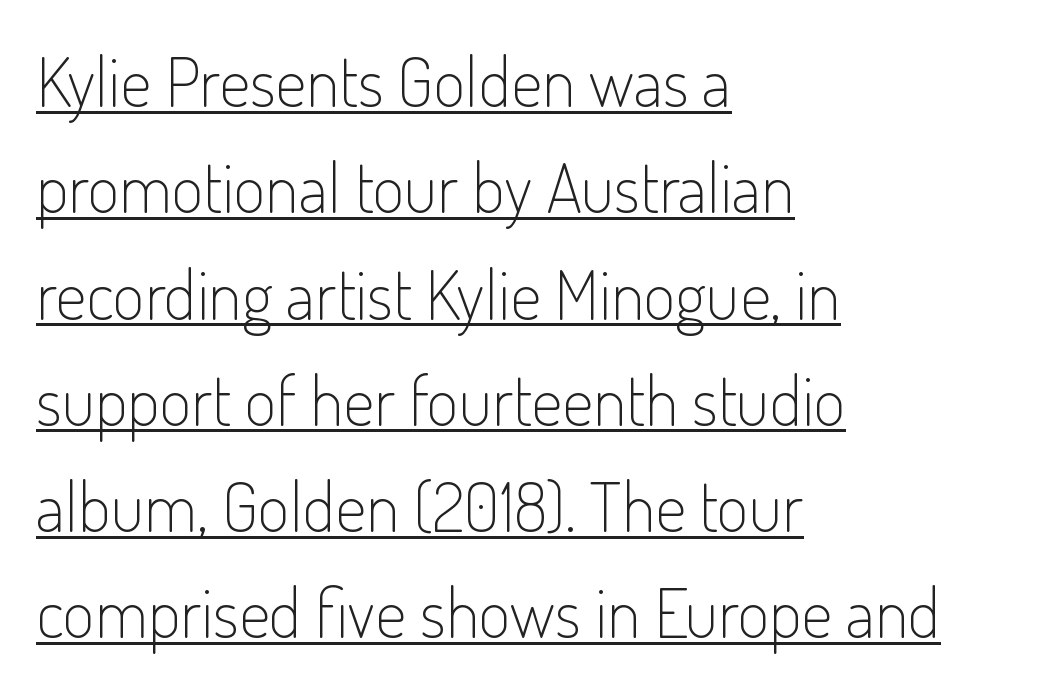
Q: Is the text bold? A: No.
Q: Is the text italic (slanted)? A: No, it is upright.
Q: Is the typeface a serif or a sans-serif typeface? A: Sans-serif.
Q: Is the text underlined? A: Yes.
Q: How is the paragraph aligned? A: Left-aligned.
Q: Is the spacing between letters normal or unusually wide? A: Normal.
Q: Is the spacing between lines tight, normal or loose? A: Normal.
Q: Width (condensed, normal, or wide)? A: Condensed.
Q: Stroke contrast? A: Low.
Q: x-height? A: Small.
Q: Monospaced? A: No.
